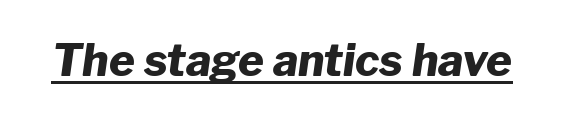
The letters are slanted; this is an italic face. Is the letter spacing exaggerated? No — it looks like the ordinary default. Note the varied advance widths — an 'i' is clearly narrower than an 'm'. The typesetter has applied underlining to the passage shown.
